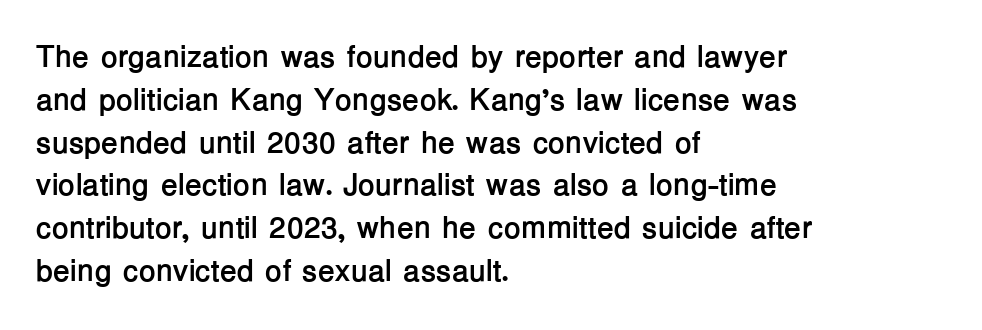
The image shows 31 px semibold sans-serif type, upright; set left-aligned, normal line spacing (1.38x), normal letter spacing, not underlined; low stroke contrast and a medium x-height.
